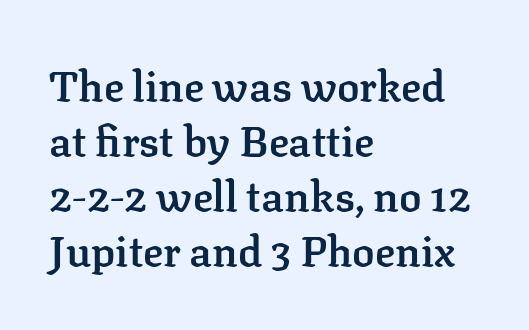
The image shows 42 px semibold serif type, upright; set left-aligned, normal line spacing (1.31x), normal letter spacing, not underlined; low stroke contrast and a medium x-height.
